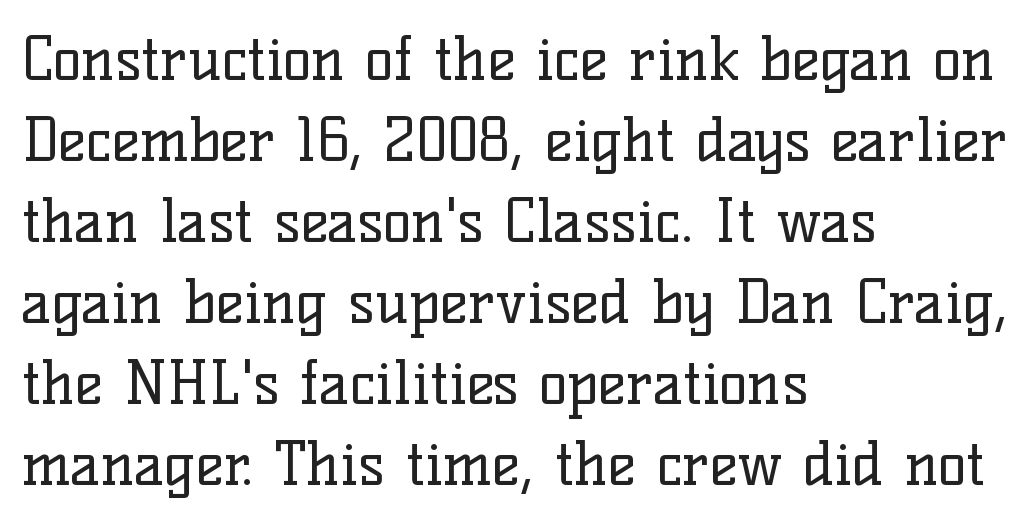
Interline gaps are of average width in this sample. You can tell from the footed stems that serif type was used. Character widths vary here, with narrow letters taking less room than wide ones. The lettering stays uniformly vertical, giving the passage a roman look.
